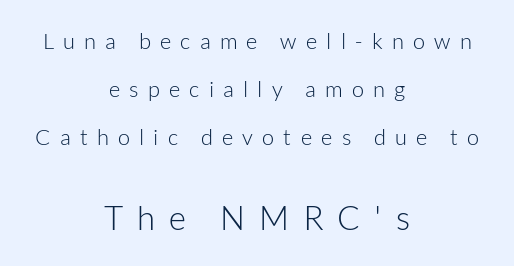
The line-height multiplier appears high, well above default. Is this a heavy cut? Hardly; it is regular or lighter. The designer went with a sans here, leaving each stem footless. Tracking value appears strongly positive — letters spread wide.
